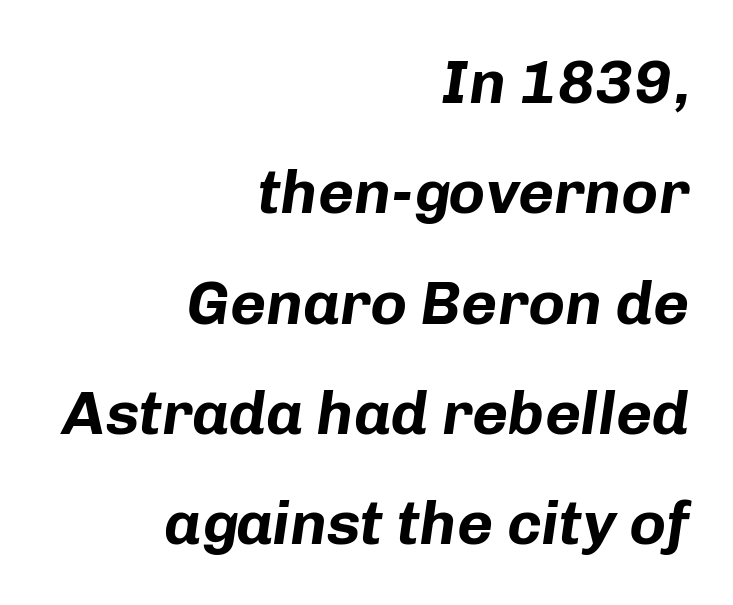
Q: Is the text bold? A: Yes.
Q: Is the text italic (slanted)? A: Yes, it leans right by about 8 degrees.
Q: Is the text underlined? A: No.
Q: How is the paragraph aligned? A: Right-aligned.
Q: Is the spacing between letters normal or unusually wide? A: Normal.
Q: Width (condensed, normal, or wide)? A: Normal.
Q: Stroke contrast? A: Low.
Q: x-height? A: Medium.
Q: Monospaced? A: No.
